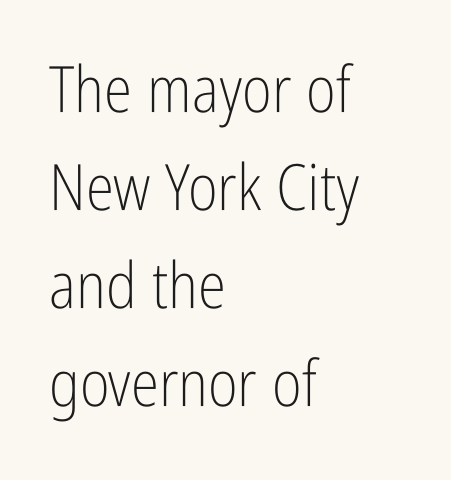
Summary of weight: not heavy and not bold. Every character sits straight up, as roman type does. Letterform terminals end flat and unadorned throughout the passage. Each new line begins a customary step beneath the previous one. Each row of text sits above clean, open space.
